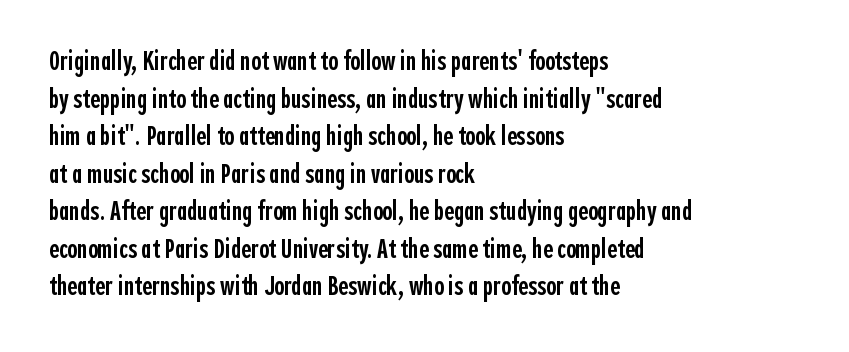
{"italic": "no", "bold": "semi", "underline": "no", "align": "left", "line_spacing": "normal", "line_spacing_ratio": 1.39, "letter_spacing": "normal", "letter_spacing_em": 0.0, "glyph_px": 27}
